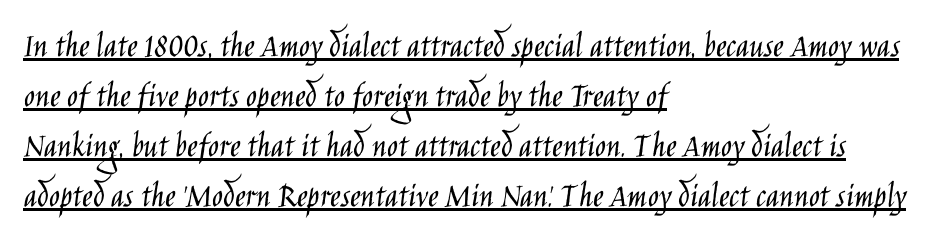
{"serif": "no", "bold": "no", "weight": "light", "width": "condensed", "stroke_contrast": "low", "x_height": "large", "monospaced": "no", "underline": "yes", "align": "left", "line_spacing": "normal", "line_spacing_ratio": 1.39, "letter_spacing": "normal", "letter_spacing_em": 0.0, "glyph_px": 36}
